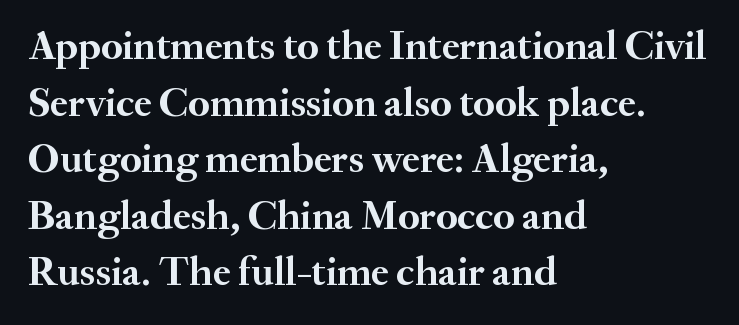
Q: Is the text bold? A: Yes.
Q: Is the text italic (slanted)? A: No, it is upright.
Q: Is the typeface a serif or a sans-serif typeface? A: Serif.
Q: Is the text underlined? A: No.
Q: How is the paragraph aligned? A: Left-aligned.
Q: Is the spacing between letters normal or unusually wide? A: Normal.
Q: Is the spacing between lines tight, normal or loose? A: Normal.
Q: Width (condensed, normal, or wide)? A: Normal.
Q: Stroke contrast? A: Medium.
Q: x-height? A: Small.
Q: Monospaced? A: No.
